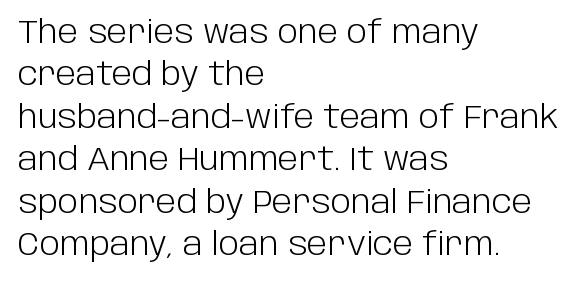
Q: Is the text bold? A: No.
Q: Is the text italic (slanted)? A: No, it is upright.
Q: Is the typeface a serif or a sans-serif typeface? A: Sans-serif.
Q: Is the text underlined? A: No.
Q: How is the paragraph aligned? A: Left-aligned.
Q: Is the spacing between letters normal or unusually wide? A: Normal.
Q: Is the spacing between lines tight, normal or loose? A: Normal.
Q: Width (condensed, normal, or wide)? A: Normal.
Q: Stroke contrast? A: Low.
Q: x-height? A: Large.
Q: Monospaced? A: No.
